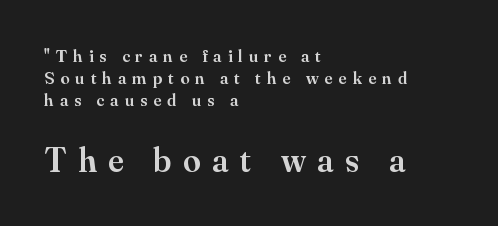
The image shows 35 px semibold serif type, upright; set left-aligned, line spacing 1.21x, unusually wide letter spacing (+0.34 em), not underlined; the second (bottom) block is 1.94x larger; medium stroke contrast and a small x-height.
